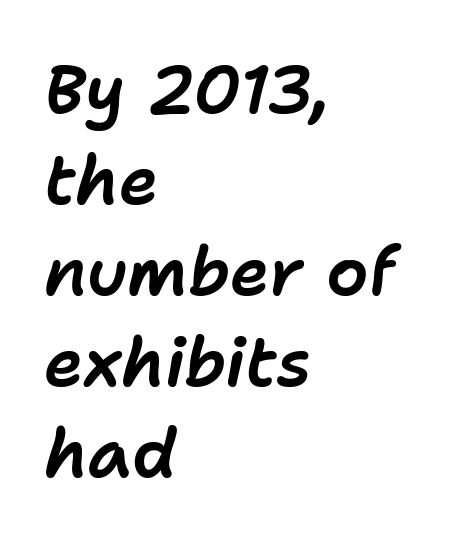
The image shows 67 px text type, italic (leaning right); set left-aligned, normal line spacing (1.36x), normal letter spacing, not underlined; low stroke contrast and a medium x-height.
